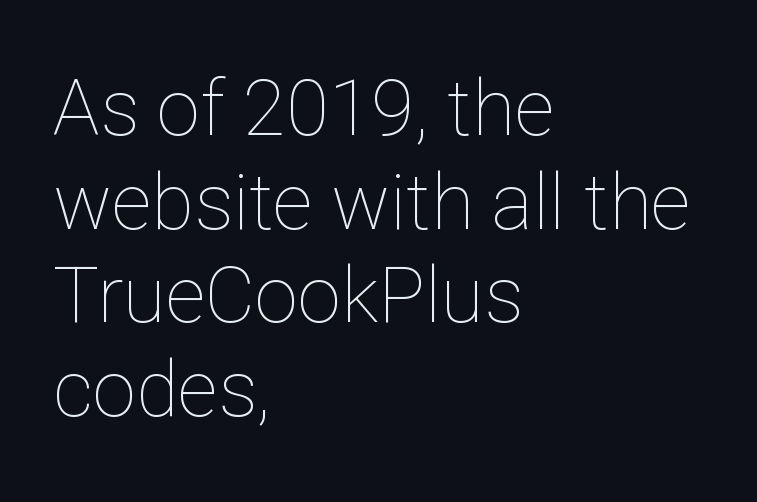
The image shows 78 px thin type, upright; set left-aligned, line spacing 1.2x, normal letter spacing, not underlined; low stroke contrast and a medium x-height.
